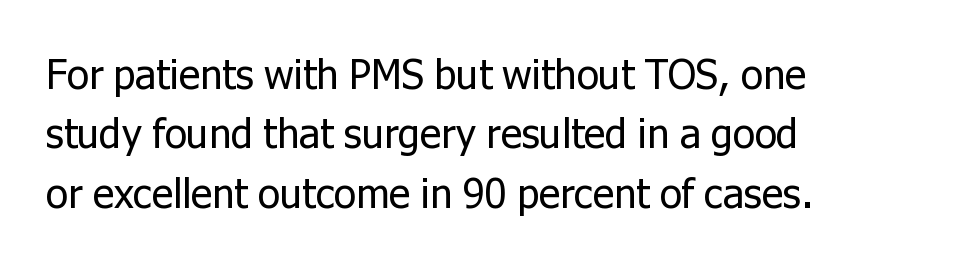
Q: Is the text bold? A: No.
Q: Is the text italic (slanted)? A: No, it is upright.
Q: Is the typeface a serif or a sans-serif typeface? A: Sans-serif.
Q: Is the text underlined? A: No.
Q: How is the paragraph aligned? A: Left-aligned.
Q: Is the spacing between letters normal or unusually wide? A: Normal.
Q: Is the spacing between lines tight, normal or loose? A: Normal.
Q: Width (condensed, normal, or wide)? A: Normal.
Q: Stroke contrast? A: Low.
Q: x-height? A: Medium.
Q: Monospaced? A: No.
